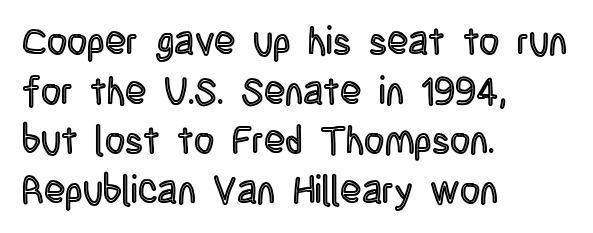
The horizontal fit of the characters is conventional and even. Glance below the letters and you will spot only blank space. Each letter keeps its own natural width here, so spacing adapts to shape. Does the lettering tilt? It doesn't — this is upright.
